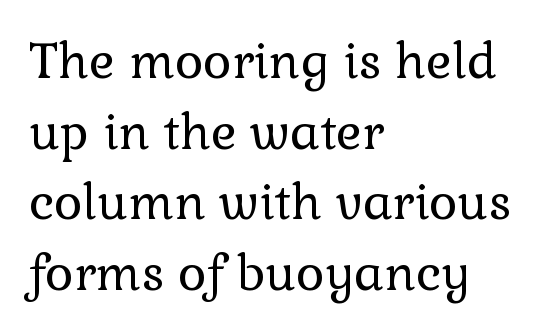
This is serif lettering, the kind often seen in printed books. Is this a fixed-width face? No — the glyphs have proportional, varying widths. Is there much room between lines? A standard amount, neither cramped nor airy. Rendered with straight, roman letterforms. Weight: regular or lighter. Compared with typical body copy, the letter spacing here is the same.
